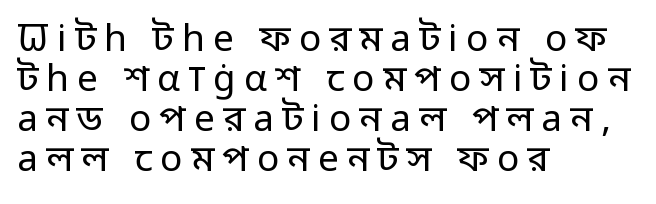
The cut favours lightness, reaching ordinary text weight at its darkest. Clear beneath every line of the passage. The letters stand straight up with perfectly vertical stems. Each line starts at the same left margin while the right side varies. Tracking value appears strongly positive — letters spread wide. The passage shown is typed in a proportional face where columns would drift.
